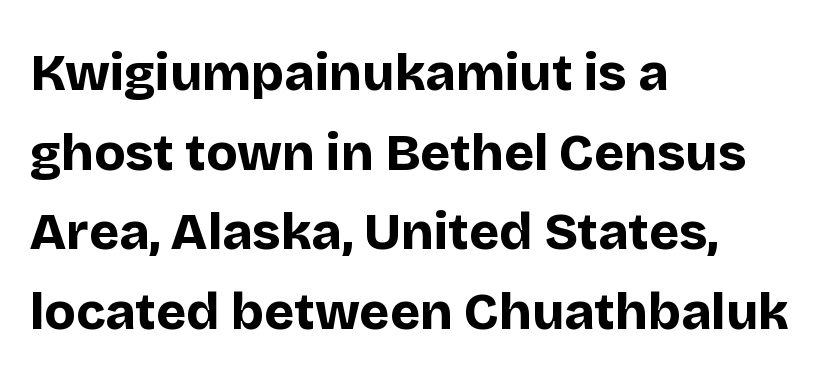
{"serif": "no", "italic": "no", "bold": "yes", "weight": "bold", "width": "normal", "stroke_contrast": "low", "x_height": "large", "monospaced": "no", "underline": "no", "align": "left", "line_spacing": "normal", "line_spacing_ratio": 1.56, "letter_spacing": "normal", "letter_spacing_em": 0.0, "glyph_px": 51}
